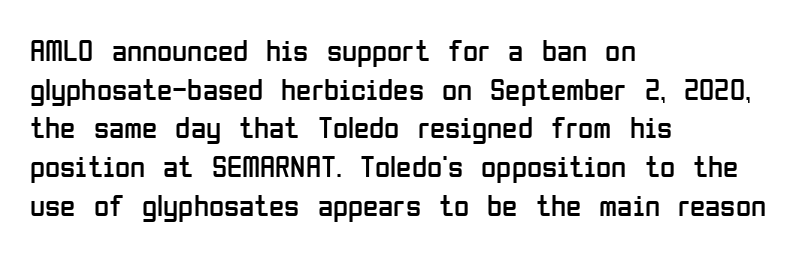
Q: Is the text bold? A: No.
Q: Is the text italic (slanted)? A: No, it is upright.
Q: Is the typeface a serif or a sans-serif typeface? A: Sans-serif.
Q: Is the text underlined? A: No.
Q: How is the paragraph aligned? A: Left-aligned.
Q: Is the spacing between letters normal or unusually wide? A: Normal.
Q: Is the spacing between lines tight, normal or loose? A: Normal.
Q: Width (condensed, normal, or wide)? A: Condensed.
Q: Stroke contrast? A: Low.
Q: x-height? A: Medium.
Q: Monospaced? A: No.
